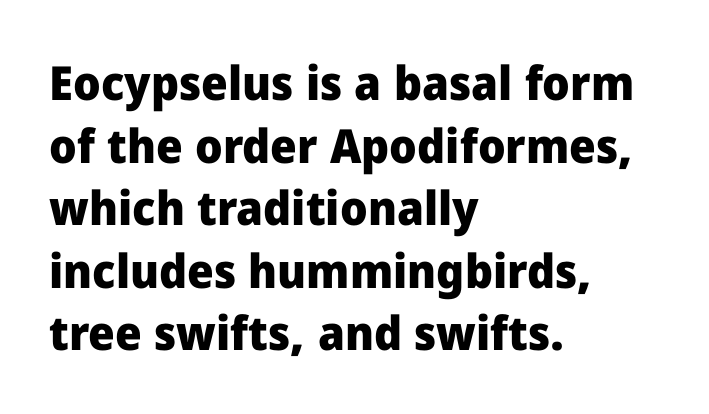
Each letter keeps its own natural width here, so spacing adapts to shape. The specimen omits any rule beneath the text block's lines. In terms of weight, the rendering is a true, heavy bold. This sample uses a sans-serif face. Horizontal alignment here is leftward, the default for most running prose. A typesetter would mark this as roman, not italic.
